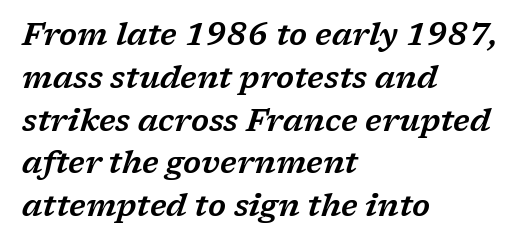
The image shows 31 px wide serif type, italic (leaning right); set left-aligned, normal line spacing (1.38x), normal letter spacing, not underlined; low stroke contrast and a medium x-height.
